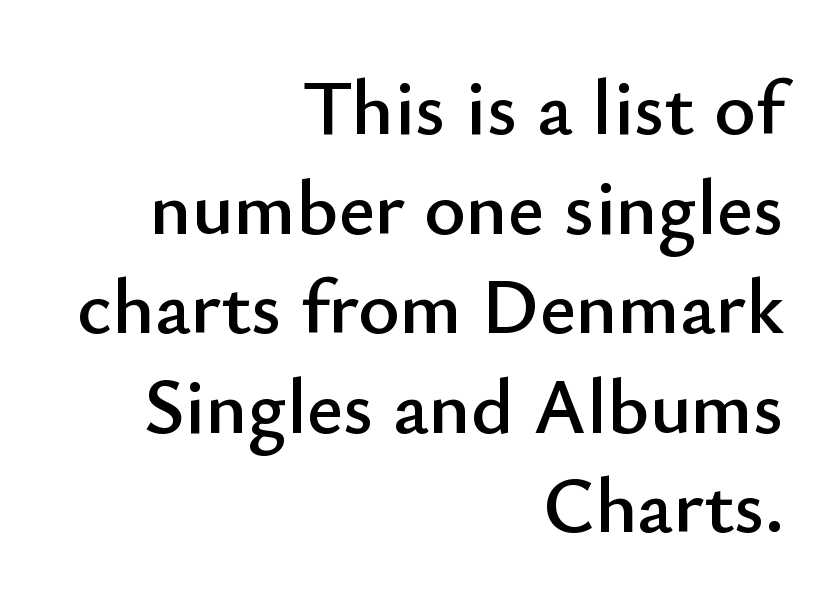
Q: Is the text italic (slanted)? A: No, it is upright.
Q: Is the typeface a serif or a sans-serif typeface? A: Sans-serif.
Q: Is the text underlined? A: No.
Q: How is the paragraph aligned? A: Right-aligned.
Q: Is the spacing between letters normal or unusually wide? A: Normal.
Q: Is the spacing between lines tight, normal or loose? A: Normal.
Q: Width (condensed, normal, or wide)? A: Normal.
Q: Stroke contrast? A: Low.
Q: x-height? A: Small.
Q: Monospaced? A: No.
